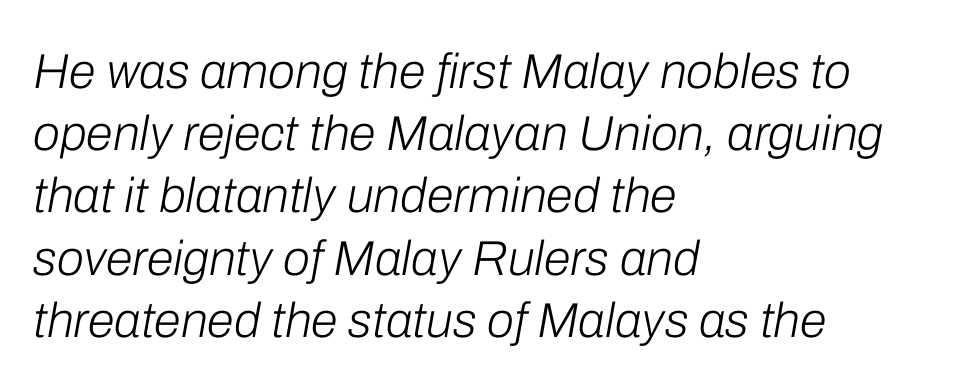
The image shows 49 px light type, italic (leaning right); set left-aligned, normal line spacing (1.27x), normal letter spacing, not underlined; low stroke contrast and a medium x-height.
